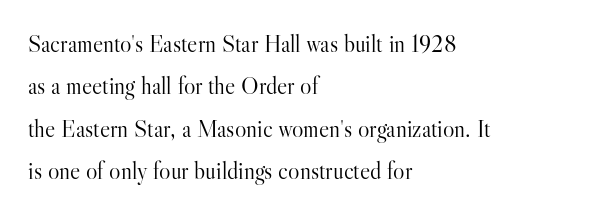
Q: Is the text bold? A: No.
Q: Is the text italic (slanted)? A: No, it is upright.
Q: Is the text underlined? A: No.
Q: How is the paragraph aligned? A: Left-aligned.
Q: Is the spacing between letters normal or unusually wide? A: Normal.
